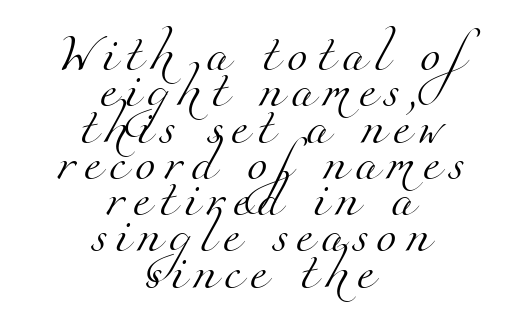
The image shows 37 px light serif type; set centered, tight line spacing (0.98x), unusually wide letter spacing (+0.23 em), not underlined; medium stroke contrast and a small x-height.
